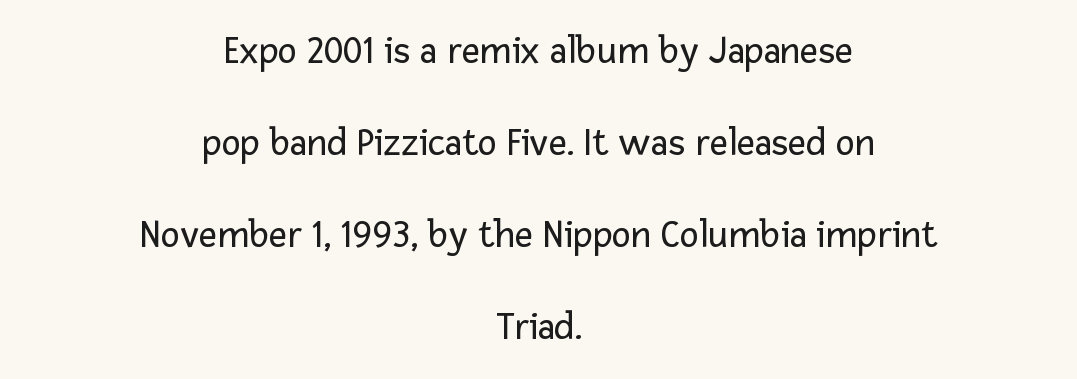
{"serif": "no", "italic": "no", "bold": "no", "weight": "regular", "width": "normal", "stroke_contrast": "low", "x_height": "medium", "monospaced": "no", "underline": "no", "align": "center", "line_spacing": "loose", "line_spacing_ratio": 2.3, "letter_spacing": "normal", "letter_spacing_em": 0.0, "glyph_px": 40}
